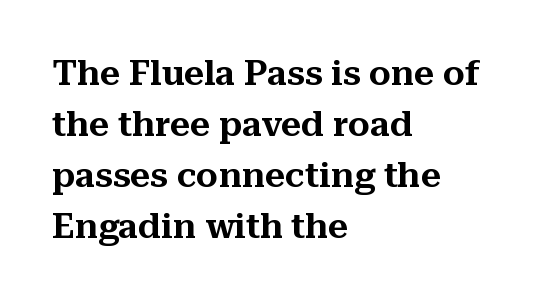
The image shows 35 px serif type, upright; set left-aligned, normal line spacing (1.46x), normal letter spacing, not underlined; medium stroke contrast and a medium x-height.
